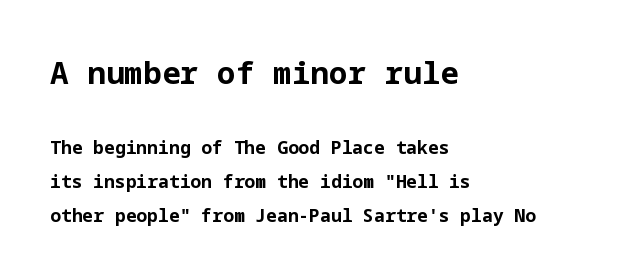
Nope, no serifs anywhere on these letters. A typesetter would mark this as roman, not italic. Nobody touched the tracking dial on this one. Which chunk is bigger? The first one — the top block dwarfs the bottom.
